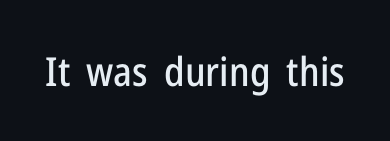
{"serif": "no", "italic": "no", "width": "condensed", "stroke_contrast": "low", "x_height": "medium", "monospaced": "no", "underline": "no", "letter_spacing": "normal", "letter_spacing_em": 0.0, "glyph_px": 40}
